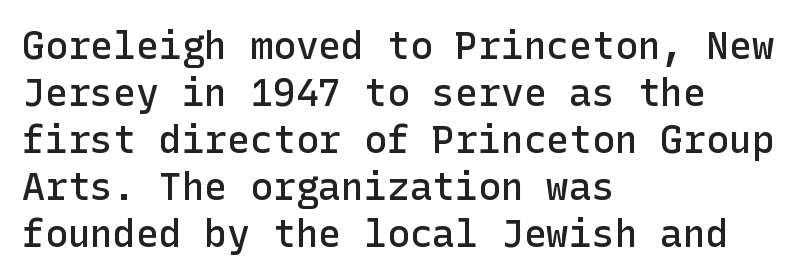
Q: Is the text bold? A: Semi-bold.
Q: Is the text italic (slanted)? A: No, it is upright.
Q: Is the typeface a serif or a sans-serif typeface? A: Sans-serif.
Q: Is the text underlined? A: No.
Q: How is the paragraph aligned? A: Left-aligned.
Q: Is the spacing between letters normal or unusually wide? A: Normal.
Q: Width (condensed, normal, or wide)? A: Normal.
Q: Stroke contrast? A: Low.
Q: x-height? A: Medium.
